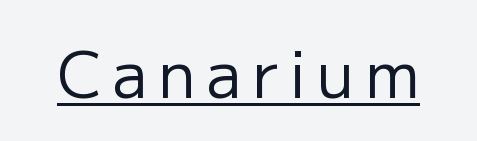
Vertical strokes here are truly vertical. Think standard paragraph weight, or any step lighter than that. You can see a thin bar hugging the bottom of the glyphs. Spacing verdict: proportional, widths tailored to each character. Note: no serifs on the glyphs.
